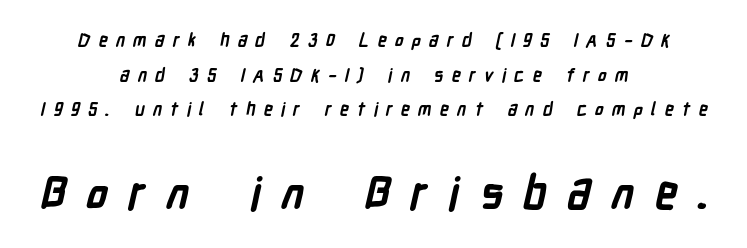
Q: Is the text bold? A: Yes.
Q: Is the typeface a serif or a sans-serif typeface? A: Sans-serif.
Q: Is the text underlined? A: No.
Q: How is the paragraph aligned? A: Centered.
Q: Is the spacing between letters normal or unusually wide? A: Unusually wide.
Q: Is the spacing between lines tight, normal or loose? A: Loose.
Q: Which block of text is set in a larger size, the first (top) or the second (bottom)? A: The second (bottom) one.
Q: Width (condensed, normal, or wide)? A: Condensed.
Q: Stroke contrast? A: Low.
Q: x-height? A: Medium.
Q: Monospaced? A: No.
